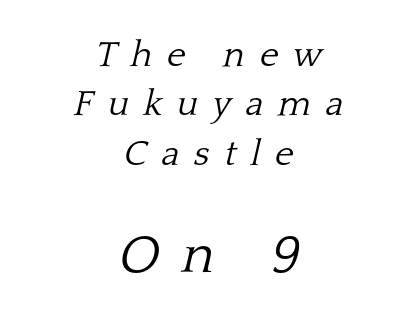
{"serif": "yes", "italic": "yes", "lean": "right", "slant_degrees": 13, "bold": "no", "weight": "light", "width": "normal", "stroke_contrast": "low", "x_height": "medium", "monospaced": "no", "underline": "no", "align": "center", "line_spacing": "normal", "line_spacing_ratio": 1.37, "letter_spacing": "wide", "letter_spacing_em": 0.4, "larger_block": "second", "size_ratio": 1.5, "glyph_px": 54}
